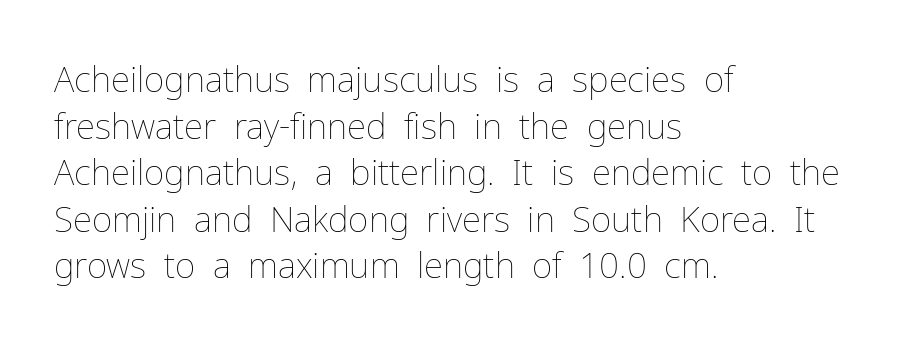
The image shows 35 px thin type, upright; set left-aligned, normal line spacing (1.33x), normal letter spacing, not underlined; low stroke contrast and a medium x-height.
